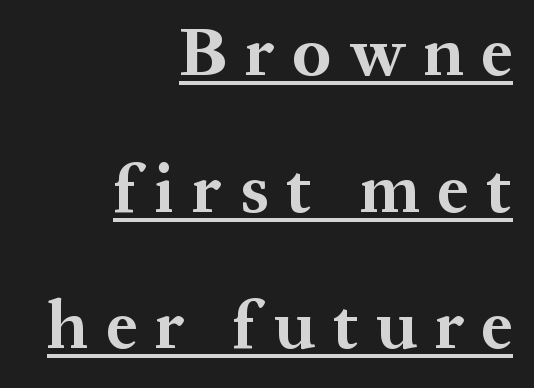
The image shows 69 px bold serif type, upright; set right-aligned, loose line spacing (1.98x), unusually wide letter spacing (+0.26 em), underlined; medium stroke contrast and a medium x-height.
